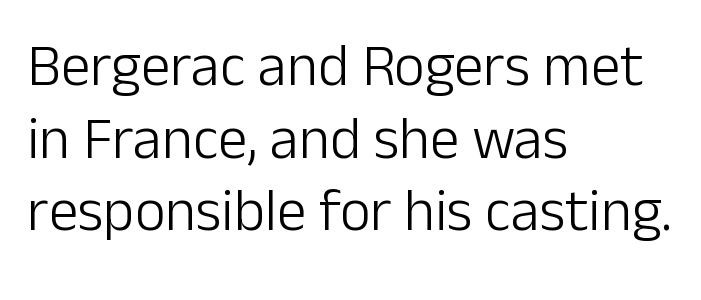
The area under the type is left untouched. Here the glyphs are tracked normally, forming tight word shapes. The rendering shows plain stroke endings on the letterforms — a sans-serif design. The compositor pushed each line to the left boundary. You could not count columns in this text — the font is proportionally spaced. Each stroke keeps to a modest, everyday thickness or less.
